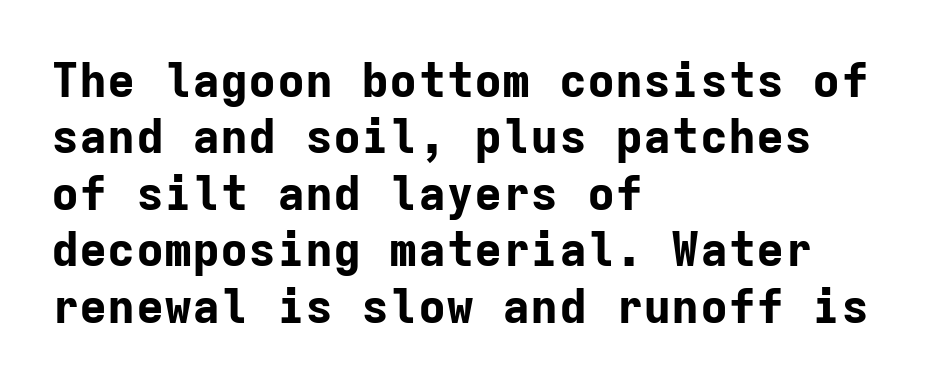
Q: Is the text bold? A: Yes.
Q: Is the text italic (slanted)? A: No, it is upright.
Q: Is the typeface a serif or a sans-serif typeface? A: Sans-serif.
Q: Is the text underlined? A: No.
Q: How is the paragraph aligned? A: Left-aligned.
Q: Is the spacing between letters normal or unusually wide? A: Normal.
Q: Width (condensed, normal, or wide)? A: Normal.
Q: Stroke contrast? A: Low.
Q: x-height? A: Medium.
Q: Monospaced? A: Yes.
